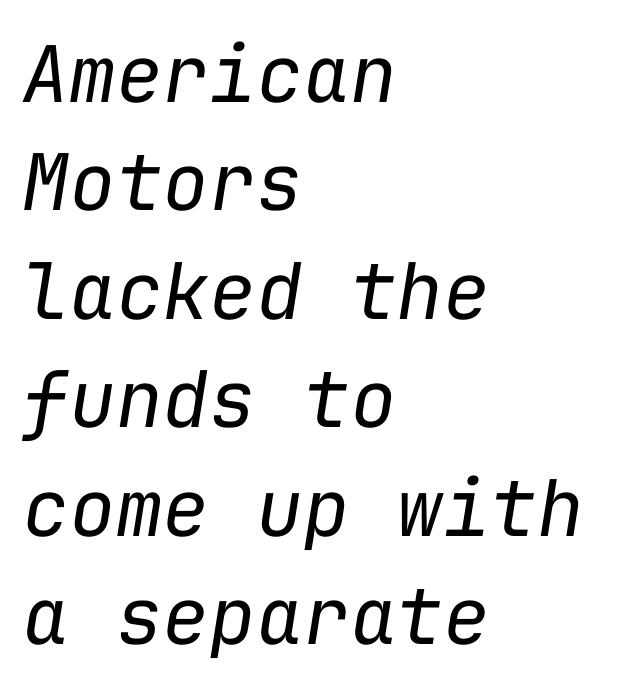
The image shows 78 px regular-weight type, italic (leaning right), monospaced; set left-aligned, normal line spacing (1.39x), normal letter spacing, not underlined; low stroke contrast and a medium x-height.
